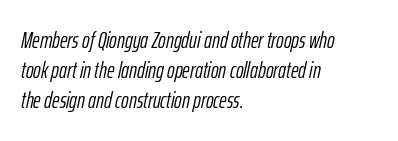
Q: Is the text bold? A: No.
Q: Is the text italic (slanted)? A: Yes, it leans right by about 12 degrees.
Q: Is the text underlined? A: No.
Q: How is the paragraph aligned? A: Left-aligned.
Q: Is the spacing between letters normal or unusually wide? A: Normal.
Q: Is the spacing between lines tight, normal or loose? A: Normal.
